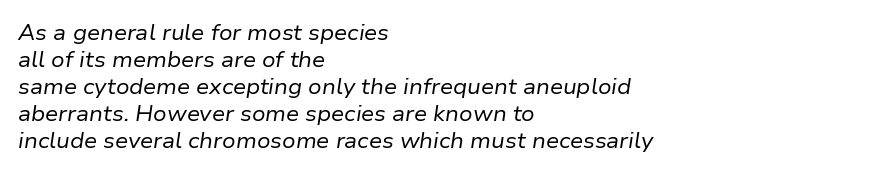
The gaps between neighbouring characters are ordinary and unremarkable. Does the lettering tilt? It does — this is italic. Leading matches the norm, producing a regular column. The rag falls on the right side of this text block. Letters rest on an invisible, unmarked baseline. Stems and bowls with no extra thickness — not bold.
